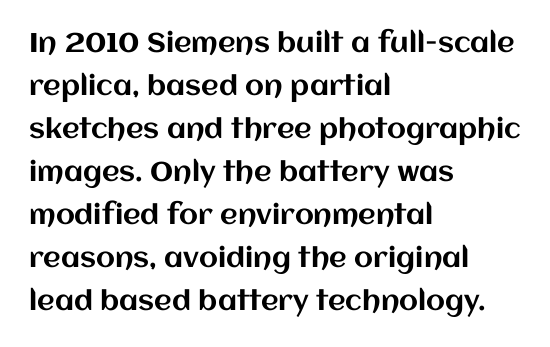
Notice how descenders clear the ascenders below comfortably — that's standard leading. Rendered with straight, roman letterforms. These lines keep a tight, regular rhythm from letter to letter. Only glyphs here, with clear space below each row. Line beginnings align vertically; line endings do not.
